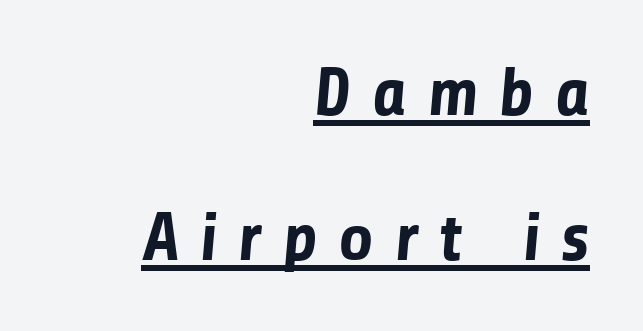
The image shows 68 px bold sans-serif type; set right-aligned, loose line spacing (2.13x), unusually wide letter spacing (+0.3 em), underlined; low stroke contrast and a medium x-height.
